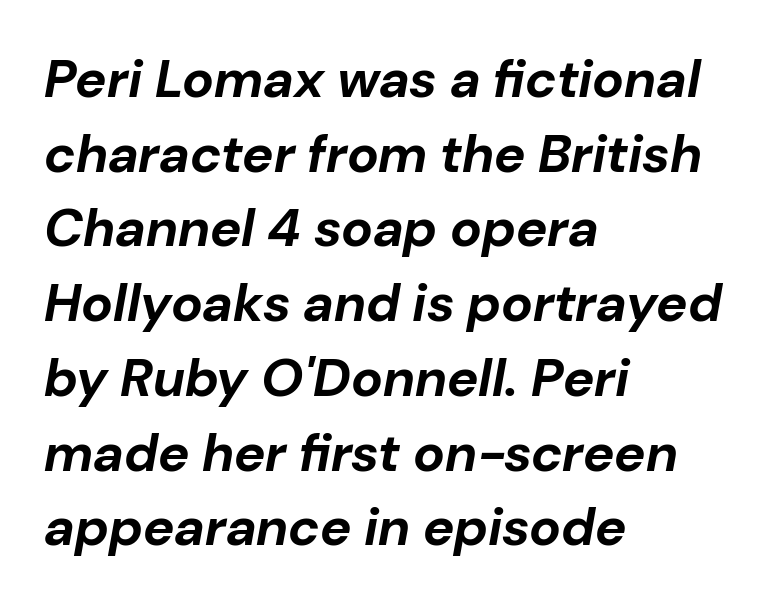
Characters are canted at an angle relative to the baseline's perpendicular. Caption: multi-line text, flush left, ragged right. The space between consecutive lines is moderate. The strip under each line holds only bare page.
